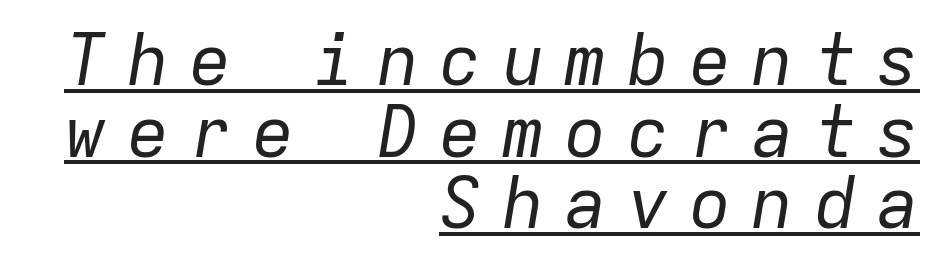
{"italic": "yes", "lean": "right", "slant_degrees": 9, "bold": "no", "weight": "regular", "width": "normal", "stroke_contrast": "low", "x_height": "medium", "monospaced": "yes", "underline": "yes", "align": "right", "line_spacing": "tight", "line_spacing_ratio": 1.01, "letter_spacing": "wide", "letter_spacing_em": 0.28, "glyph_px": 71}
